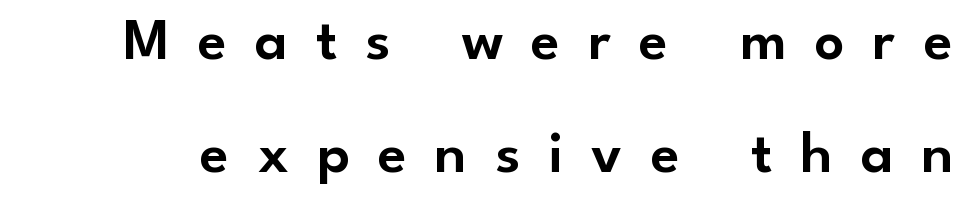
{"serif": "no", "italic": "no", "width": "normal", "stroke_contrast": "low", "x_height": "small", "monospaced": "no", "underline": "no", "line_spacing": "loose", "line_spacing_ratio": 1.92, "letter_spacing": "wide", "letter_spacing_em": 0.48, "glyph_px": 59}
